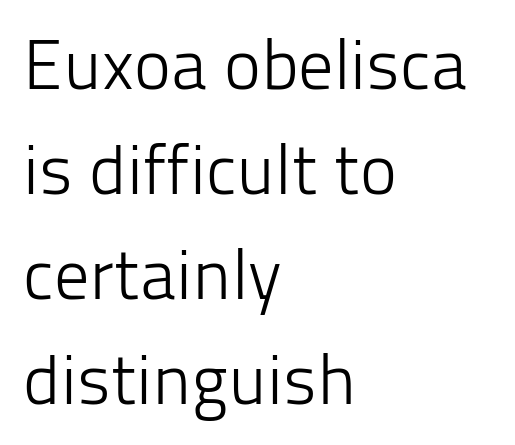
Inter-character spacing is left at the font's built-in metrics. Leftover space on each line is placed entirely after the last word. Quick note: not italic, upright. Evenly set lines give the paragraph a standard silhouette. The letters advance in unequal steps, a hallmark of proportional type.
